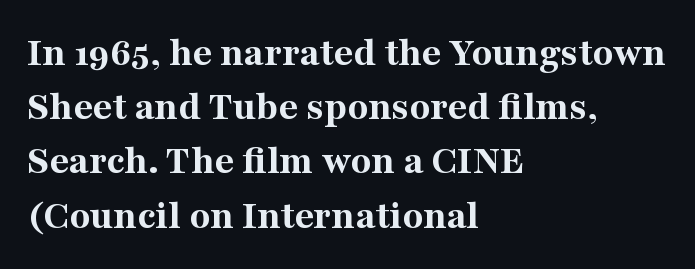
The image shows 42 px bold serif type, upright; set left-aligned, normal line spacing (1.29x), normal letter spacing, not underlined; medium stroke contrast and a medium x-height.
